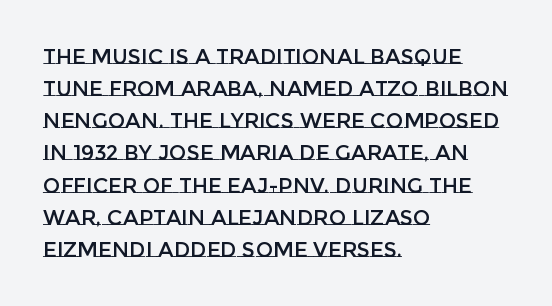
Layout note: lines flush left. The string is rendered with underlining switched off. The line texture is even and compact thanks to regular tracking. A roman cut, with each character standing at attention. The space between consecutive lines is moderate.
